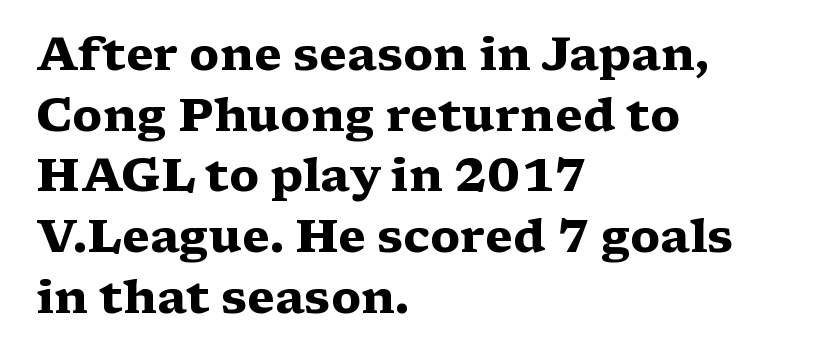
Notice how the stems are strictly vertical — no italics here. The type family on display is of the serif kind. Students, note that the glyphs here touch the page at normal intervals. Quick note: underline off. The passage shown is typed in a proportional face where columns would drift.
